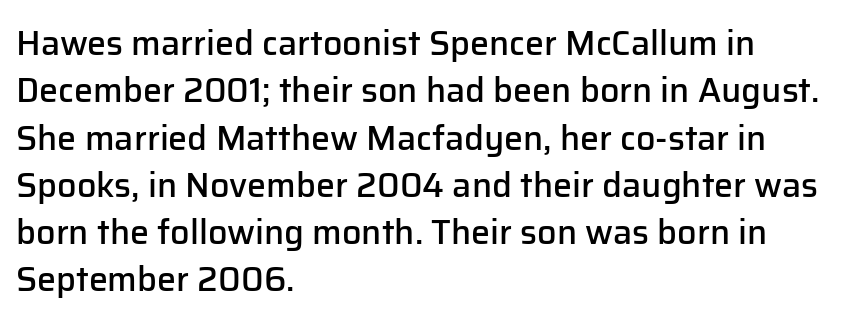
Letters rest on an invisible, unmarked baseline. Line beginnings align vertically; line endings do not. Regarding leading, the lines here are spaced in the standard way. On the weight axis this lands at semibold, roughly 600. Glyph-to-glyph distance matches everyday printed text. The face used here is a sans, in the tradition of grotesques and geometrics.
